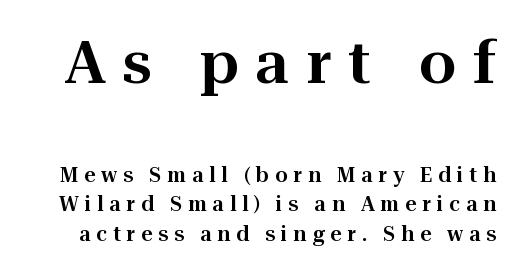
Q: Is the text italic (slanted)? A: No, it is upright.
Q: Is the typeface a serif or a sans-serif typeface? A: Serif.
Q: Is the text underlined? A: No.
Q: Is the spacing between letters normal or unusually wide? A: Unusually wide.
Q: Is the spacing between lines tight, normal or loose? A: Normal.
Q: Which block of text is set in a larger size, the first (top) or the second (bottom)? A: The first (top) one.
Q: Width (condensed, normal, or wide)? A: Normal.
Q: Stroke contrast? A: High.
Q: x-height? A: Medium.
Q: Monospaced? A: No.
